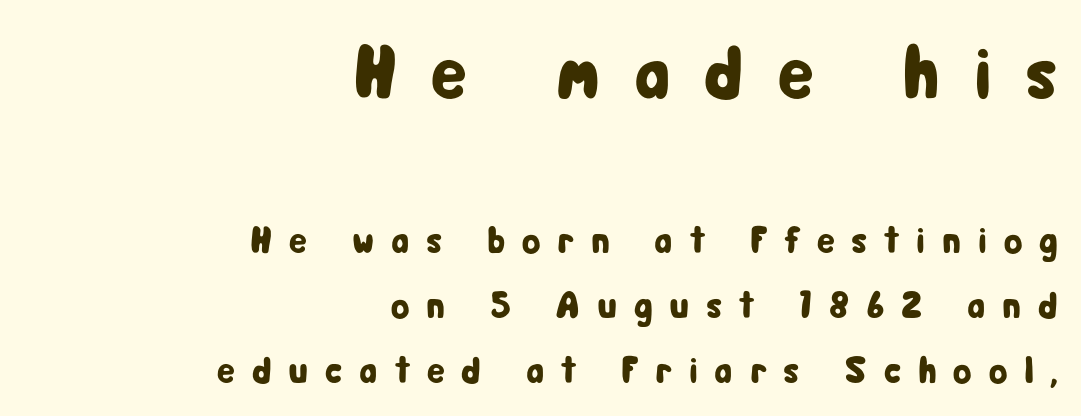
{"serif": "no", "italic": "no", "width": "condensed", "stroke_contrast": "low", "x_height": "medium", "monospaced": "no", "underline": "no", "align": "right", "line_spacing_ratio": 1.72, "letter_spacing": "wide", "letter_spacing_em": 0.44, "larger_block": "first", "size_ratio": 2.0, "glyph_px": 76}
